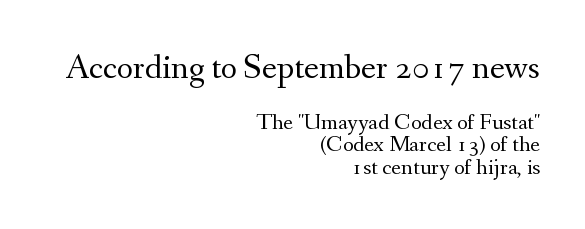
Is this a sans? No — the strokes have serifs. The rag falls on the left side of this text block. Vertical strokes here are truly vertical. Visually, the top section dominates because its glyphs are scaled up. Nothing heavy about these letters — not bold at all. This sample has the flowing, uneven cadence of proportional lettering.
